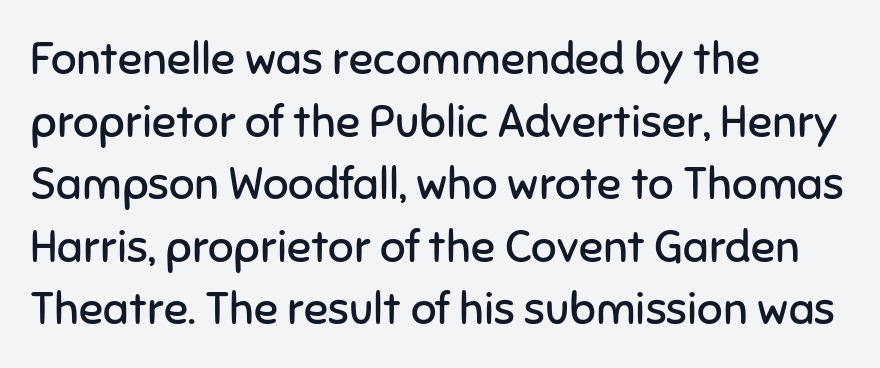
Q: Is the text bold? A: No.
Q: Is the text italic (slanted)? A: No, it is upright.
Q: Is the typeface a serif or a sans-serif typeface? A: Sans-serif.
Q: Is the text underlined? A: No.
Q: How is the paragraph aligned? A: Left-aligned.
Q: Is the spacing between letters normal or unusually wide? A: Normal.
Q: Is the spacing between lines tight, normal or loose? A: Normal.
Q: Width (condensed, normal, or wide)? A: Normal.
Q: Stroke contrast? A: Low.
Q: x-height? A: Medium.
Q: Monospaced? A: No.
